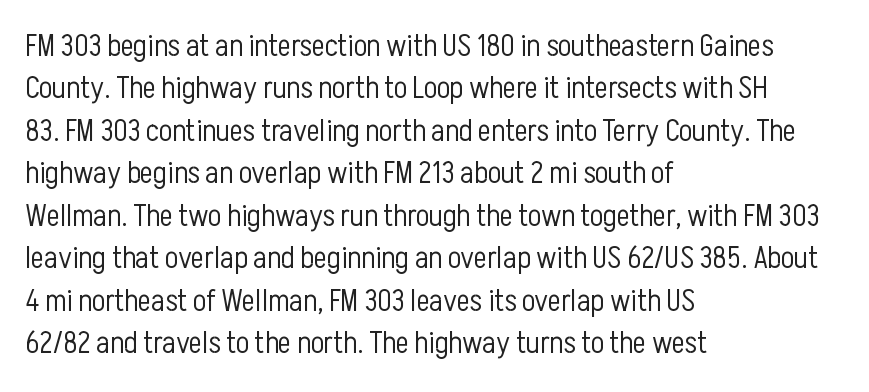
The image shows 31 px light, condensed sans-serif type, upright; set left-aligned, normal line spacing (1.37x), normal letter spacing, not underlined; low stroke contrast and a medium x-height.
